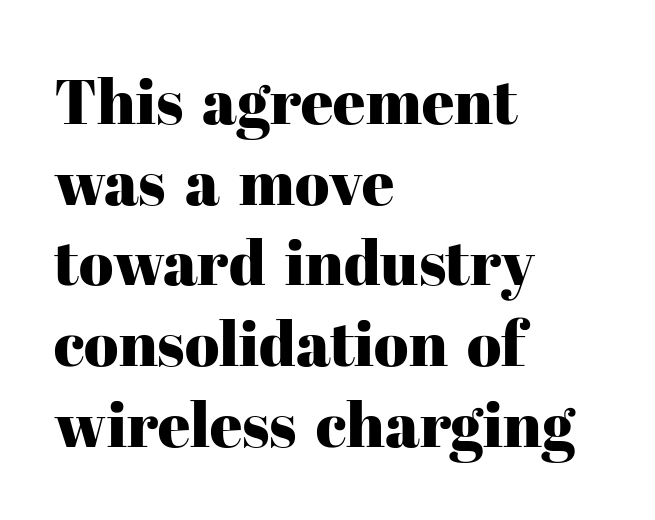
The image shows 63 px serif type, upright; set left-aligned, normal line spacing (1.28x), normal letter spacing, not underlined; high stroke contrast and a medium x-height.
